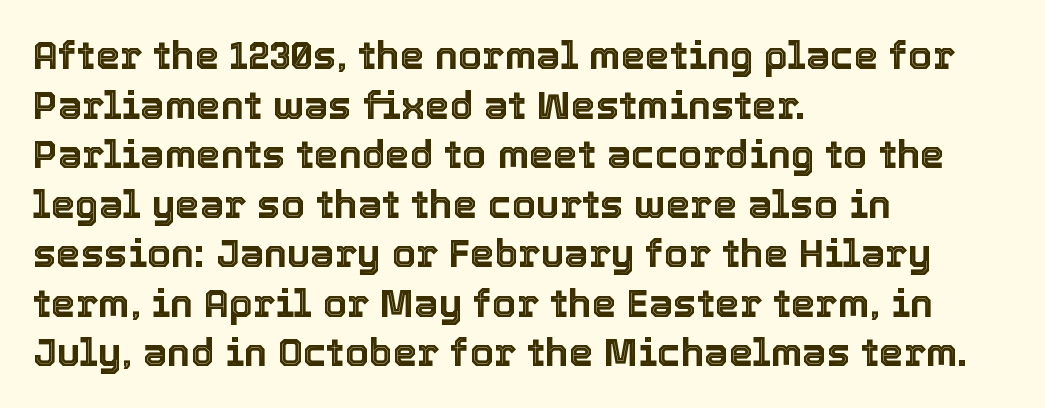
{"italic": "no", "width": "normal", "x_height": "medium", "monospaced": "no", "underline": "no", "align": "left", "line_spacing": "normal", "line_spacing_ratio": 1.27, "letter_spacing": "normal", "letter_spacing_em": 0.0, "glyph_px": 39}
